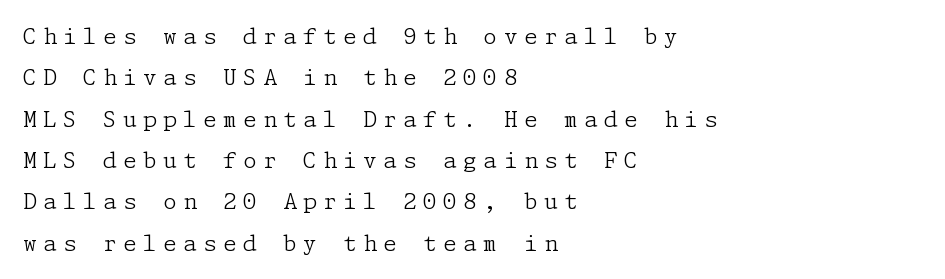
{"italic": "no", "bold": "no", "underline": "no", "align": "left", "line_spacing_ratio": 1.88, "letter_spacing": "wide", "letter_spacing_em": 0.29, "glyph_px": 22}
